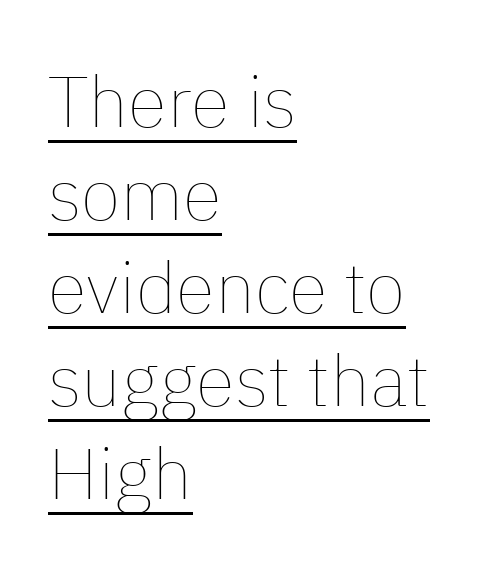
Q: Is the text bold? A: No.
Q: Is the text italic (slanted)? A: No, it is upright.
Q: Is the text underlined? A: Yes.
Q: How is the paragraph aligned? A: Left-aligned.
Q: Is the spacing between letters normal or unusually wide? A: Normal.
Q: Is the spacing between lines tight, normal or loose? A: Normal.
Q: Width (condensed, normal, or wide)? A: Normal.
Q: Stroke contrast? A: Low.
Q: x-height? A: Medium.
Q: Monospaced? A: No.
